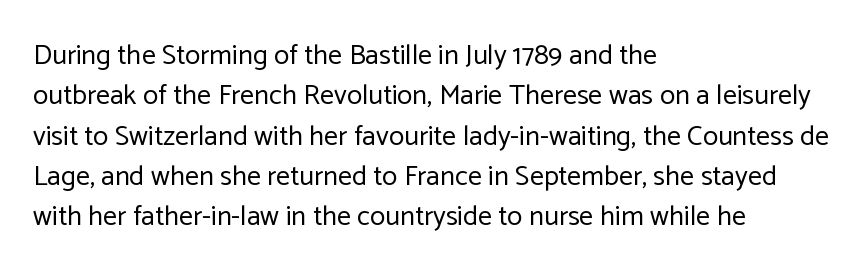
Q: Is the text bold? A: No.
Q: Is the text italic (slanted)? A: No, it is upright.
Q: Is the typeface a serif or a sans-serif typeface? A: Sans-serif.
Q: Is the text underlined? A: No.
Q: How is the paragraph aligned? A: Left-aligned.
Q: Is the spacing between letters normal or unusually wide? A: Normal.
Q: Is the spacing between lines tight, normal or loose? A: Normal.
Q: Width (condensed, normal, or wide)? A: Normal.
Q: Stroke contrast? A: Low.
Q: x-height? A: Medium.
Q: Monospaced? A: No.
